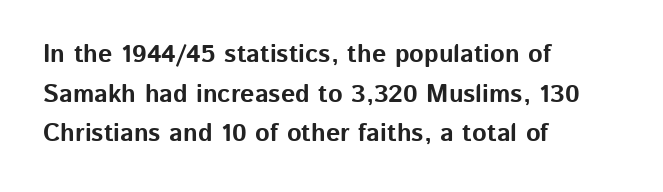
{"italic": "no", "bold": "yes", "underline": "no", "align": "left", "line_spacing": "normal", "line_spacing_ratio": 1.59, "letter_spacing": "normal", "letter_spacing_em": 0.0, "glyph_px": 25}
